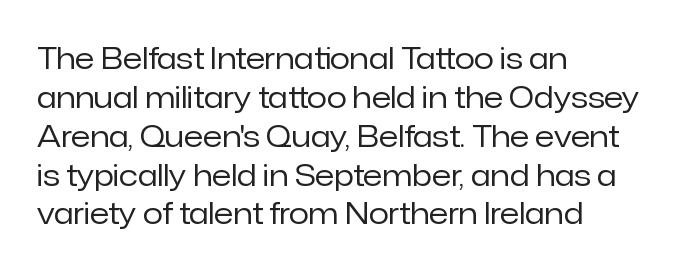
Do the characters align in a grid? No, the font is proportional. One glance says typical: line gaps are just what's usual. Posture: vertical. Weight class: somewhere from thin through regular. Short note: letters normally spaced. The paragraph shown leans on its left margin.
